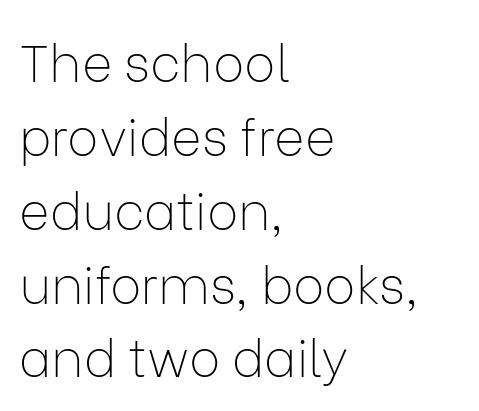
{"serif": "no", "italic": "no", "bold": "no", "weight": "thin", "width": "normal", "stroke_contrast": "low", "x_height": "medium", "monospaced": "no", "underline": "no", "align": "left", "line_spacing": "normal", "line_spacing_ratio": 1.42, "letter_spacing": "normal", "letter_spacing_em": 0.0, "glyph_px": 52}
